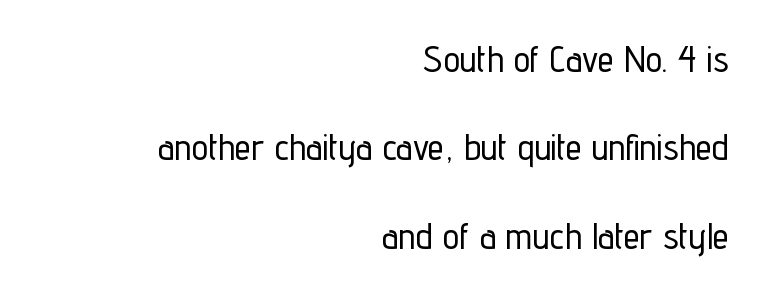
Q: Is the text italic (slanted)? A: No, it is upright.
Q: Is the typeface a serif or a sans-serif typeface? A: Sans-serif.
Q: Is the text underlined? A: No.
Q: How is the paragraph aligned? A: Right-aligned.
Q: Is the spacing between letters normal or unusually wide? A: Normal.
Q: Is the spacing between lines tight, normal or loose? A: Loose.
Q: Width (condensed, normal, or wide)? A: Condensed.
Q: Stroke contrast? A: Low.
Q: x-height? A: Medium.
Q: Monospaced? A: No.
